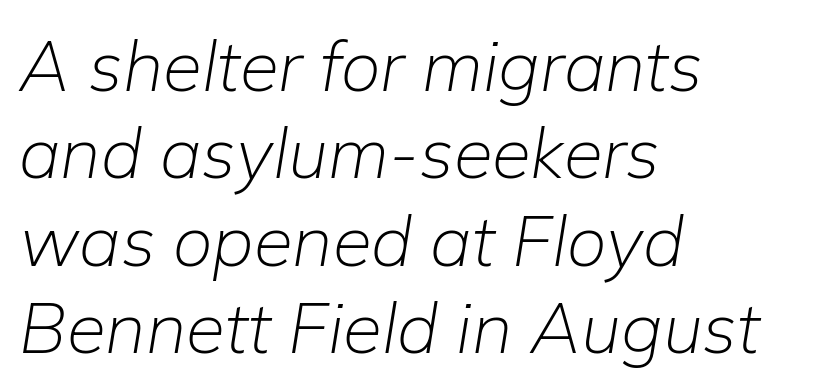
The image shows 71 px light type, italic (leaning right); set left-aligned, line spacing 1.23x, normal letter spacing, not underlined; low stroke contrast and a medium x-height.
